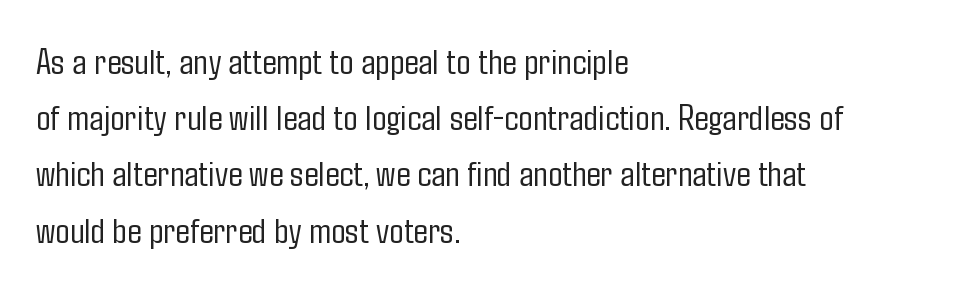
A typesetter would mark this as roman, not italic. Here the designer chose a conventional face with non-uniform glyph widths. The string is rendered with underlining switched off. Nothing sits at the stroke ends, so this counts as sans-serif. The typeface has the unassuming heft of standard copy or less.
